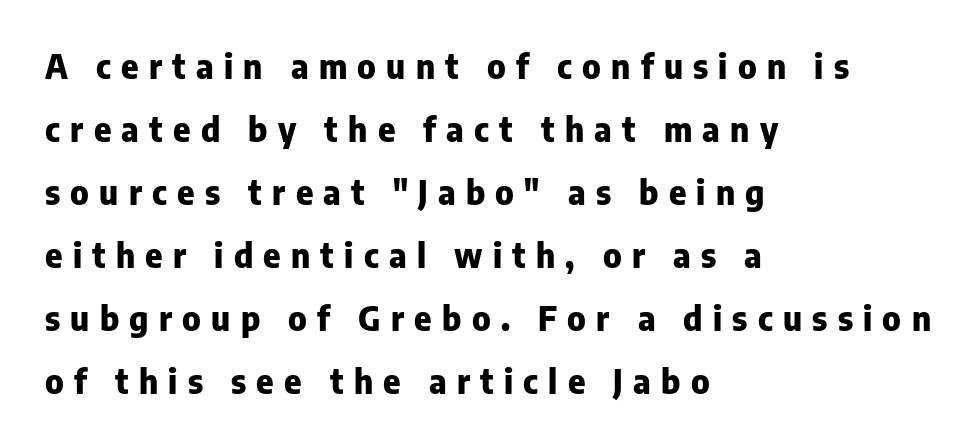
{"serif": "no", "italic": "no", "bold": "yes", "weight": "heavy", "width": "normal", "stroke_contrast": "low", "x_height": "medium", "monospaced": "no", "underline": "no", "align": "left", "line_spacing": "loose", "line_spacing_ratio": 1.91, "letter_spacing": "wide", "letter_spacing_em": 0.31, "glyph_px": 33}
